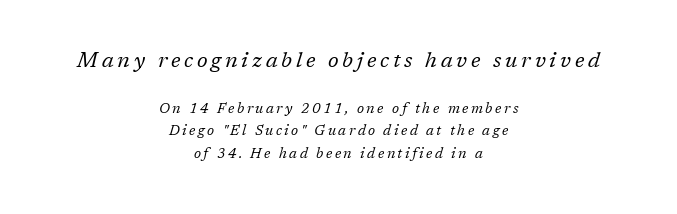
Q: Is the text bold? A: No.
Q: Is the text italic (slanted)? A: Yes, it leans right by about 17 degrees.
Q: Is the text underlined? A: No.
Q: How is the paragraph aligned? A: Centered.
Q: Is the spacing between lines tight, normal or loose? A: Normal.
Q: Which block of text is set in a larger size, the first (top) or the second (bottom)? A: The first (top) one.
